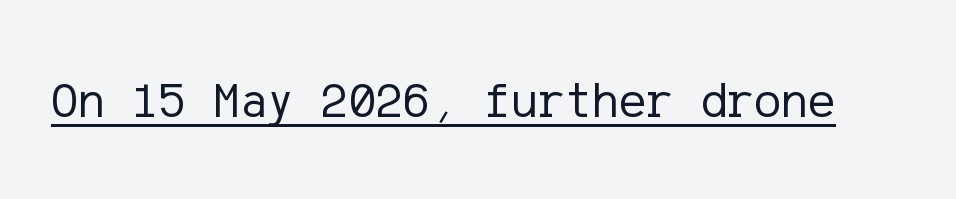
{"serif": "no", "italic": "no", "bold": "no", "weight": "regular", "width": "normal", "stroke_contrast": "low", "x_height": "medium", "underline": "yes", "letter_spacing": "normal", "letter_spacing_em": 0.0, "glyph_px": 51}
